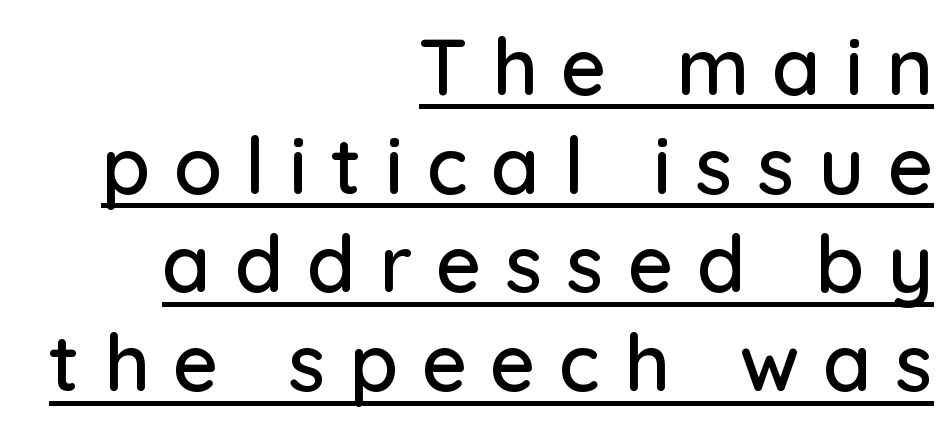
The image shows 79 px sans-serif type, upright; set right-aligned, normal line spacing (1.25x), unusually wide letter spacing (+0.3 em), underlined; low stroke contrast and a medium x-height.
